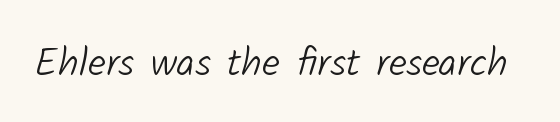
Tracking here is standard; glyphs follow each other at the usual distance. Nobody drew a line under any word here. Nope, no serifs anywhere on these letters. You could not count columns in this text — the font is proportionally spaced. The weight would be labelled regular, book, light, or lighter still.
